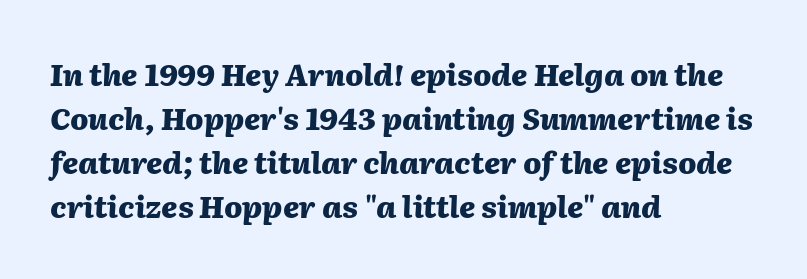
Q: Is the text bold? A: Yes.
Q: Is the text italic (slanted)? A: Yes, it leans right by about 2 degrees.
Q: Is the text underlined? A: No.
Q: How is the paragraph aligned? A: Left-aligned.
Q: Is the spacing between letters normal or unusually wide? A: Normal.
Q: Is the spacing between lines tight, normal or loose? A: Normal.
Q: Width (condensed, normal, or wide)? A: Normal.
Q: Stroke contrast? A: Medium.
Q: x-height? A: Medium.
Q: Monospaced? A: No.
